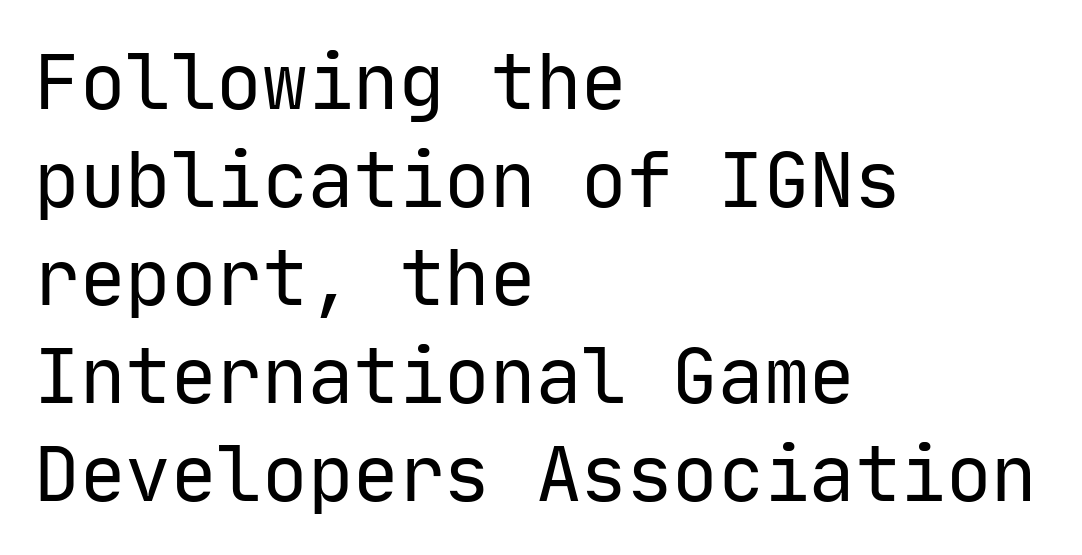
Q: Is the text bold? A: No.
Q: Is the text italic (slanted)? A: No, it is upright.
Q: Is the typeface a serif or a sans-serif typeface? A: Sans-serif.
Q: Is the text underlined? A: No.
Q: How is the paragraph aligned? A: Left-aligned.
Q: Is the spacing between letters normal or unusually wide? A: Normal.
Q: Is the spacing between lines tight, normal or loose? A: Normal.
Q: Width (condensed, normal, or wide)? A: Normal.
Q: Stroke contrast? A: Low.
Q: x-height? A: Medium.
Q: Monospaced? A: Yes.
